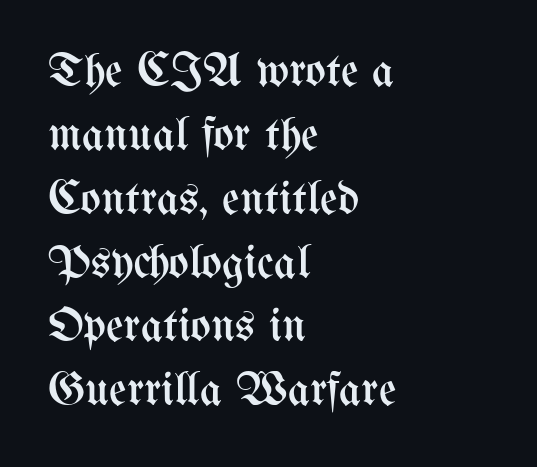
{"italic": "no", "bold": "no", "weight": "regular", "width": "condensed", "stroke_contrast": "medium", "x_height": "medium", "monospaced": "no", "underline": "no", "align": "left", "line_spacing": "normal", "line_spacing_ratio": 1.33, "letter_spacing": "normal", "letter_spacing_em": 0.0, "glyph_px": 48}
